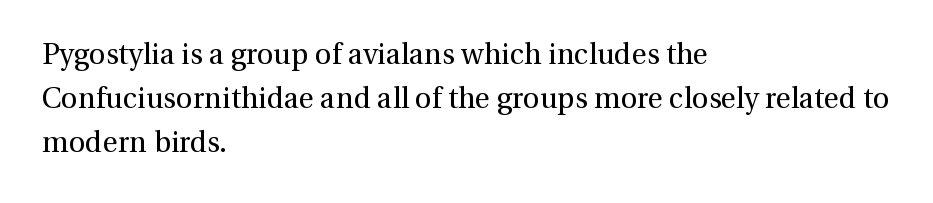
{"serif": "yes", "italic": "no", "bold": "no", "weight": "regular", "width": "normal", "stroke_contrast": "medium", "x_height": "medium", "monospaced": "no", "underline": "no", "align": "left", "line_spacing": "normal", "line_spacing_ratio": 1.52, "letter_spacing": "normal", "letter_spacing_em": 0.0, "glyph_px": 29}
